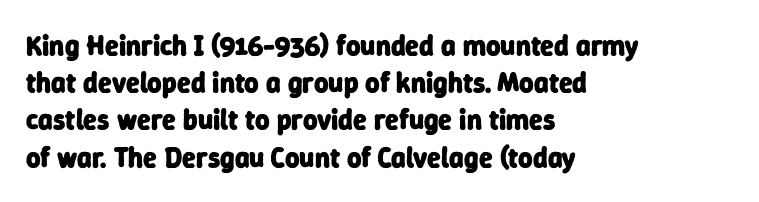
The image shows 28 px heavy sans-serif type; set left-aligned, normal line spacing (1.33x), normal letter spacing, not underlined; low stroke contrast and a medium x-height.
